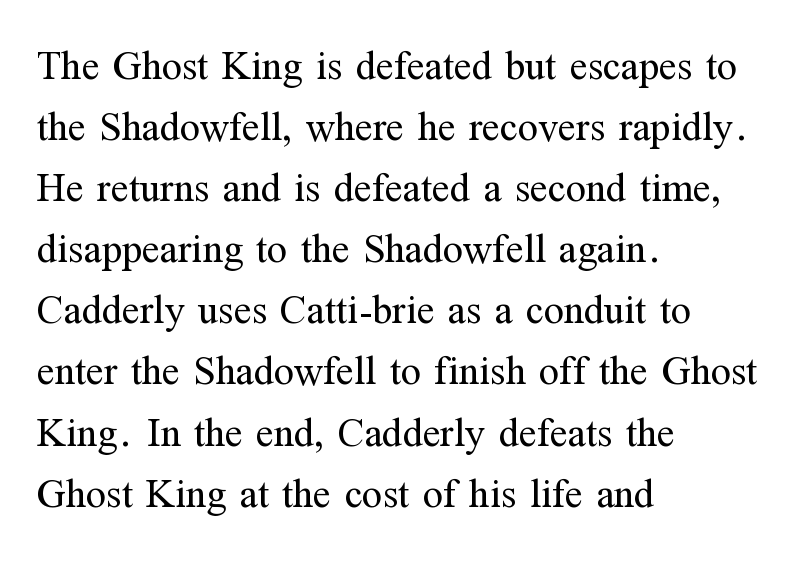
Baseline-to-baseline distance is the conventional proportion of letter height. A student would call this left alignment; a typographer would say flush left, rag right. The letters stand upright; this is a roman face. The face used here is proportionally spaced, like ordinary book or web type. The horizontal fit of the characters is conventional and even.
